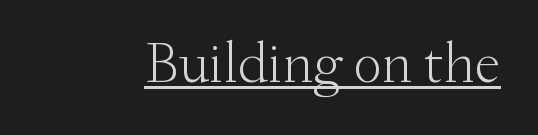
{"serif": "yes", "italic": "no", "bold": "no", "weight": "light", "width": "normal", "stroke_contrast": "medium", "x_height": "small", "monospaced": "no", "underline": "yes", "letter_spacing": "normal", "letter_spacing_em": 0.0, "glyph_px": 58}
